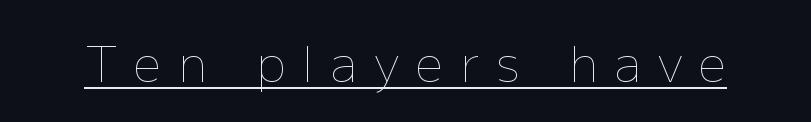
Q: Is the text bold? A: No.
Q: Is the text italic (slanted)? A: No, it is upright.
Q: Is the text underlined? A: Yes.
Q: Is the spacing between letters normal or unusually wide? A: Unusually wide.
Q: Width (condensed, normal, or wide)? A: Normal.
Q: Stroke contrast? A: Low.
Q: x-height? A: Medium.
Q: Monospaced? A: No.
